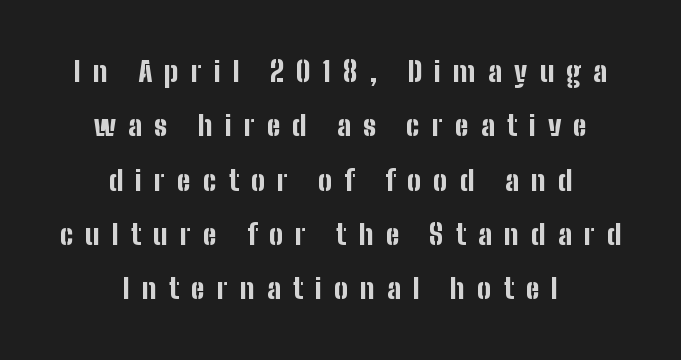
The letters advance in unequal steps, a hallmark of proportional type. The passage shown is not underscored anywhere. Summary of weight: heavy, a full bold. What's the leading like? Stretched, with rows far apart. This sample uses a sans-serif face. Each line is balanced around a shared central axis.
